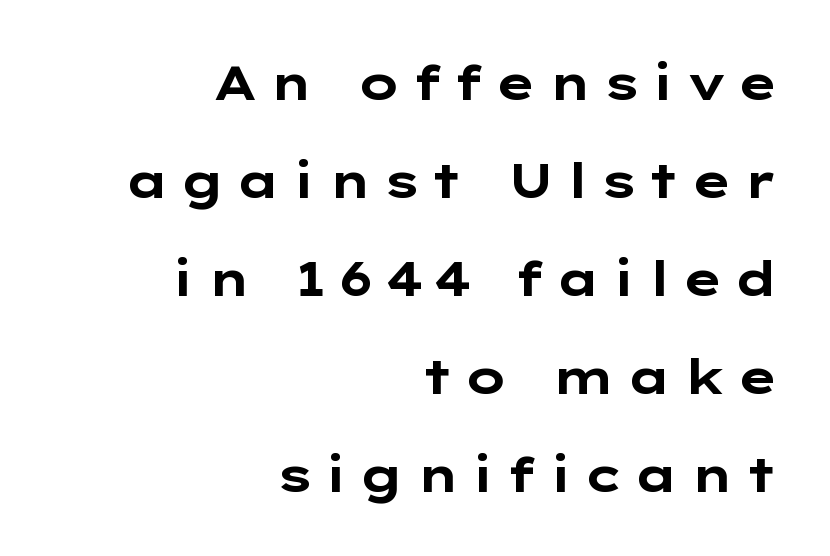
{"serif": "no", "italic": "no", "bold": "yes", "weight": "bold", "width": "wide", "stroke_contrast": "low", "x_height": "medium", "monospaced": "no", "underline": "no", "align": "right", "line_spacing": "loose", "line_spacing_ratio": 2.04, "letter_spacing": "wide", "letter_spacing_em": 0.21, "glyph_px": 48}
